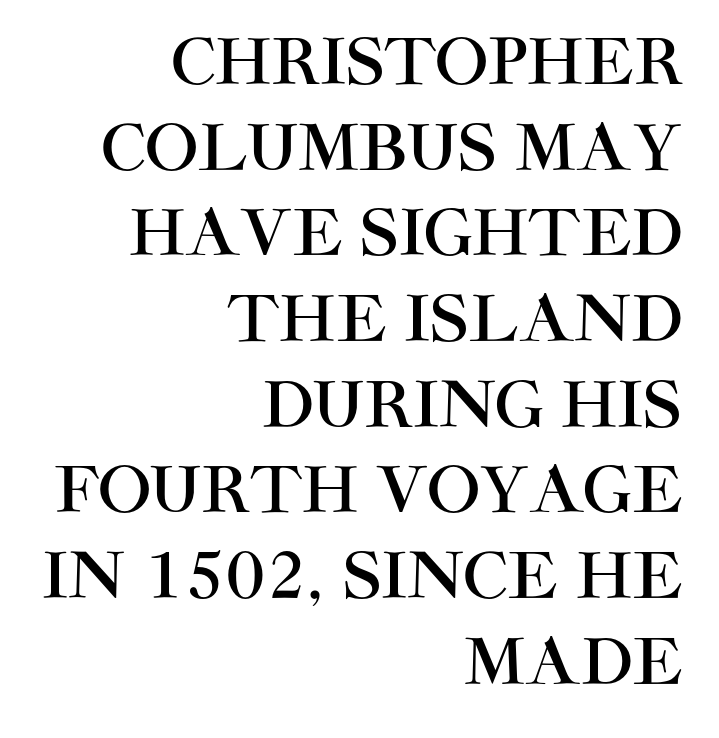
The image shows 63 px sans-serif type, upright; set right-aligned, normal line spacing (1.36x), normal letter spacing, not underlined; high stroke contrast and a large x-height.
